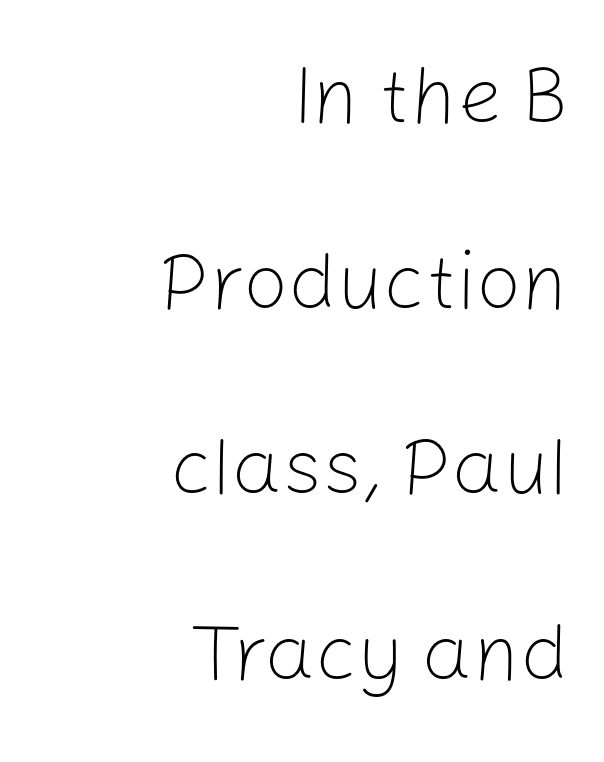
The image shows 80 px light sans-serif type, upright; set right-aligned, loose line spacing (2.32x), normal letter spacing, not underlined; low stroke contrast and a medium x-height.
